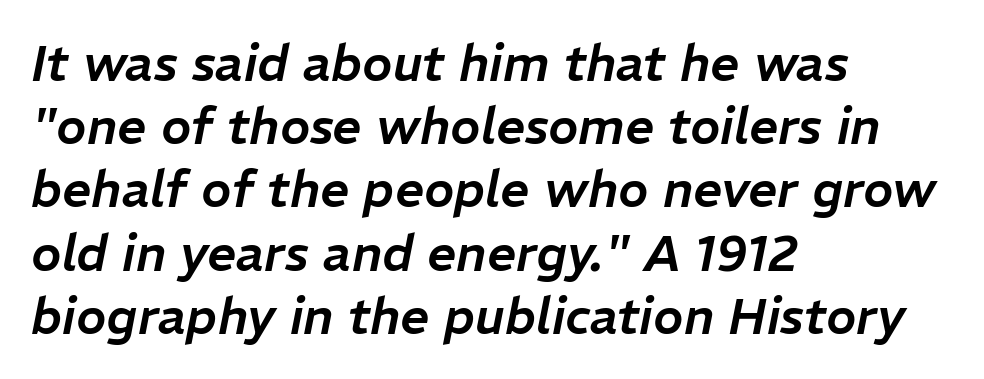
The image shows 51 px text type, italic (leaning right); set left-aligned, line spacing 1.24x, normal letter spacing, not underlined; low stroke contrast and a medium x-height.
